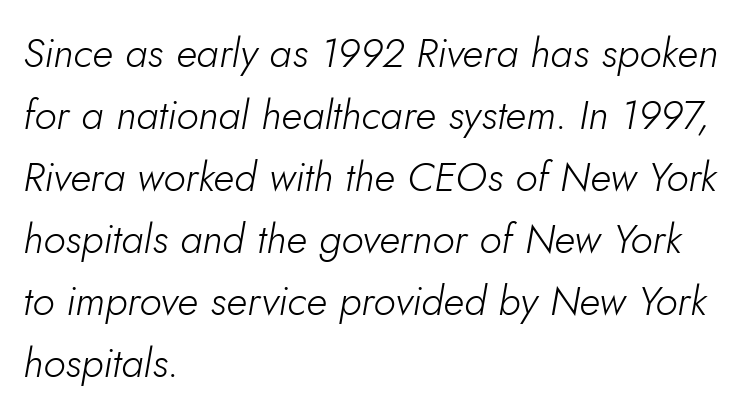
The image shows 41 px light type, italic (leaning right); set left-aligned, normal line spacing (1.51x), normal letter spacing, not underlined; low stroke contrast and a small x-height.
